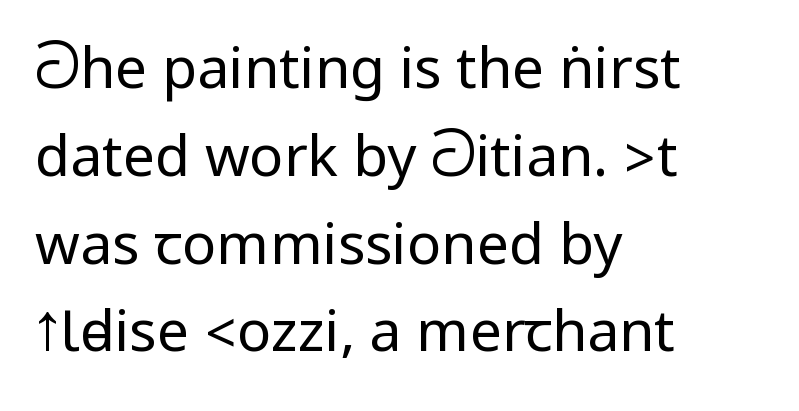
{"serif": "no", "italic": "no", "bold": "no", "weight": "regular", "width": "condensed", "stroke_contrast": "low", "underline": "no", "align": "left", "line_spacing": "normal", "line_spacing_ratio": 1.54, "letter_spacing": "normal", "letter_spacing_em": 0.0, "glyph_px": 57}
